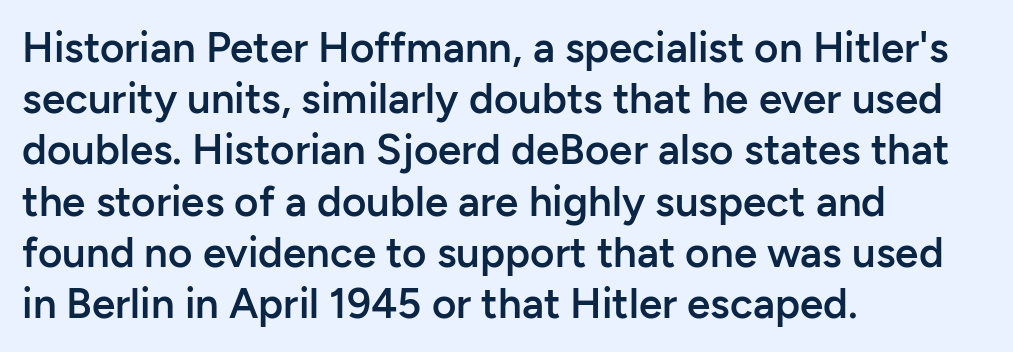
The image shows 42 px semibold sans-serif type, upright; set left-aligned, line spacing 1.22x, normal letter spacing, not underlined; low stroke contrast and a medium x-height.
